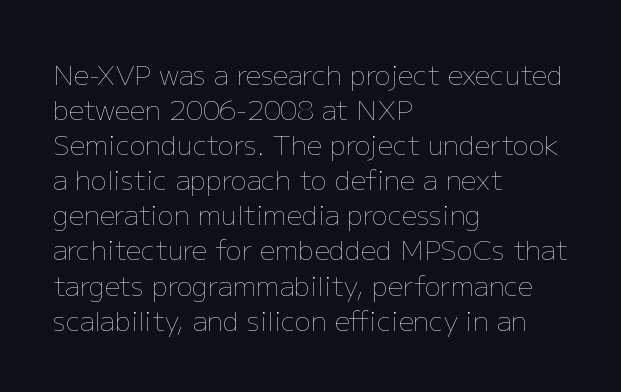
Q: Is the text bold? A: No.
Q: Is the text italic (slanted)? A: No, it is upright.
Q: Is the text underlined? A: No.
Q: How is the paragraph aligned? A: Left-aligned.
Q: Is the spacing between letters normal or unusually wide? A: Normal.
Q: Is the spacing between lines tight, normal or loose? A: Normal.
